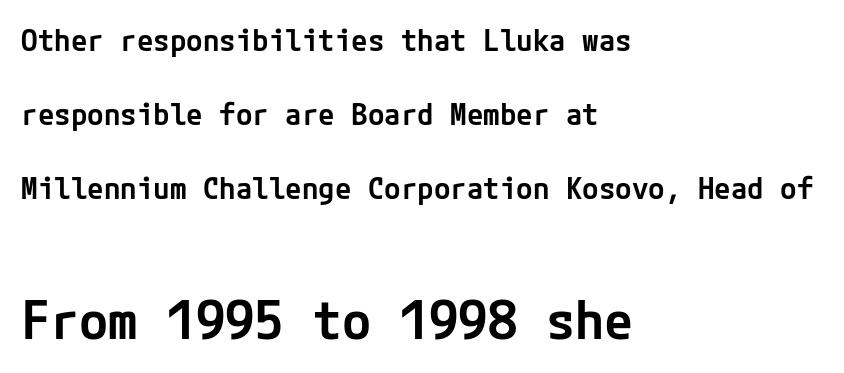
{"serif": "no", "italic": "no", "bold": "semi", "weight": "semibold", "width": "normal", "stroke_contrast": "low", "x_height": "medium", "underline": "no", "align": "left", "line_spacing": "loose", "line_spacing_ratio": 2.47, "letter_spacing": "normal", "letter_spacing_em": 0.0, "larger_block": "second", "size_ratio": 1.77, "glyph_px": 53}
